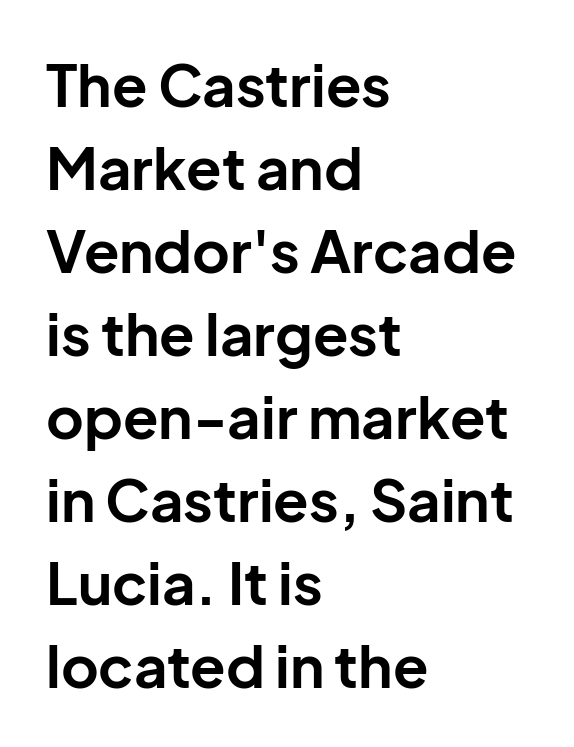
The image shows 58 px bold sans-serif type, upright; set left-aligned, normal line spacing (1.43x), normal letter spacing, not underlined; low stroke contrast and a medium x-height.
